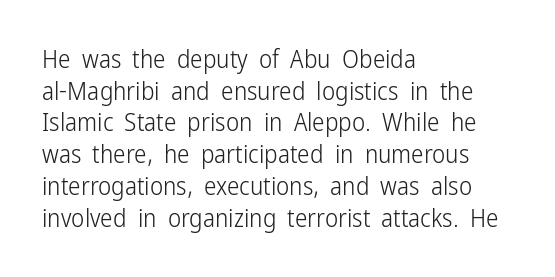
Q: Is the text bold? A: No.
Q: Is the text italic (slanted)? A: No, it is upright.
Q: Is the text underlined? A: No.
Q: How is the paragraph aligned? A: Left-aligned.
Q: Is the spacing between letters normal or unusually wide? A: Normal.
Q: Is the spacing between lines tight, normal or loose? A: Normal.
